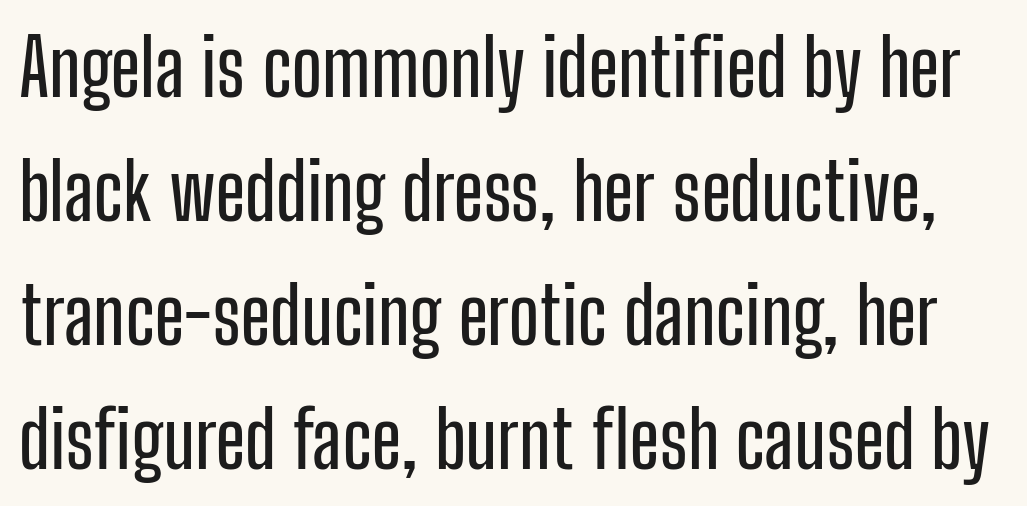
Q: Is the text italic (slanted)? A: No, it is upright.
Q: Is the typeface a serif or a sans-serif typeface? A: Sans-serif.
Q: Is the text underlined? A: No.
Q: Is the spacing between letters normal or unusually wide? A: Normal.
Q: Is the spacing between lines tight, normal or loose? A: Normal.
Q: Width (condensed, normal, or wide)? A: Condensed.
Q: Stroke contrast? A: Low.
Q: x-height? A: Medium.
Q: Monospaced? A: No.
